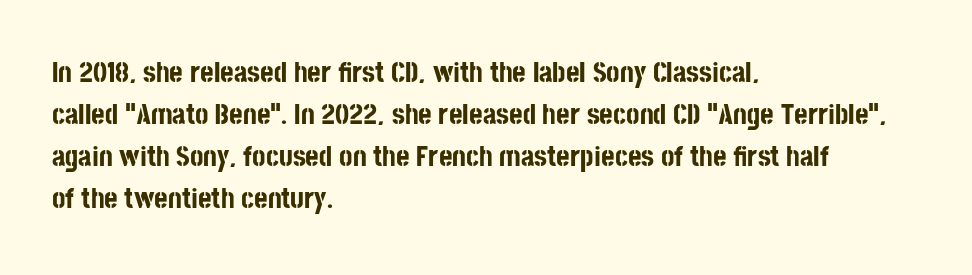
{"serif": "no", "italic": "no", "bold": "yes", "weight": "bold", "width": "condensed", "stroke_contrast": "low", "x_height": "large", "monospaced": "no", "underline": "no", "align": "left", "line_spacing": "normal", "line_spacing_ratio": 1.45, "letter_spacing": "normal", "letter_spacing_em": 0.0, "glyph_px": 29}
